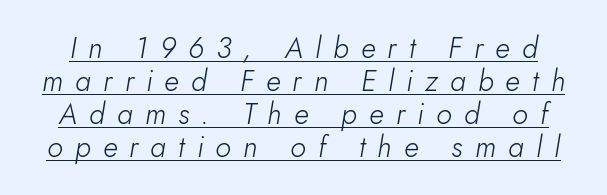
{"italic": "yes", "lean": "right", "slant_degrees": 5, "bold": "no", "weight": "light", "width": "normal", "stroke_contrast": "low", "x_height": "small", "monospaced": "no", "underline": "yes", "line_spacing": "tight", "line_spacing_ratio": 1.14, "letter_spacing": "wide", "letter_spacing_em": 0.42, "glyph_px": 29}
